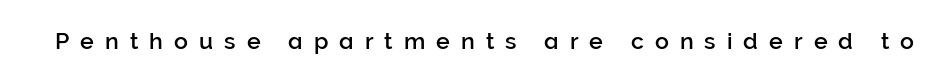
Lines of text with bare space underneath. Italic? Not at all — the glyphs are vertical. The rendering inserts visible extra space after every character.
